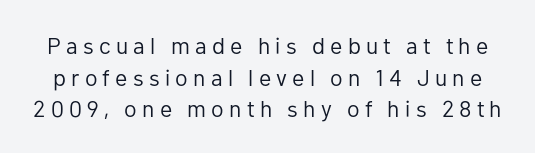
{"italic": "no", "bold": "no", "underline": "no", "line_spacing": "normal", "line_spacing_ratio": 1.38, "letter_spacing": "wide", "letter_spacing_em": 0.23, "glyph_px": 23}
